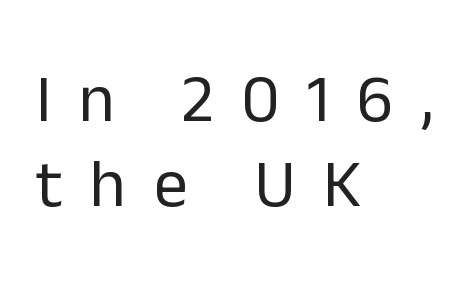
{"serif": "no", "italic": "no", "bold": "no", "weight": "regular", "width": "normal", "stroke_contrast": "low", "x_height": "medium", "monospaced": "no", "underline": "no", "align": "left", "line_spacing": "normal", "line_spacing_ratio": 1.25, "letter_spacing": "wide", "letter_spacing_em": 0.4, "glyph_px": 68}
